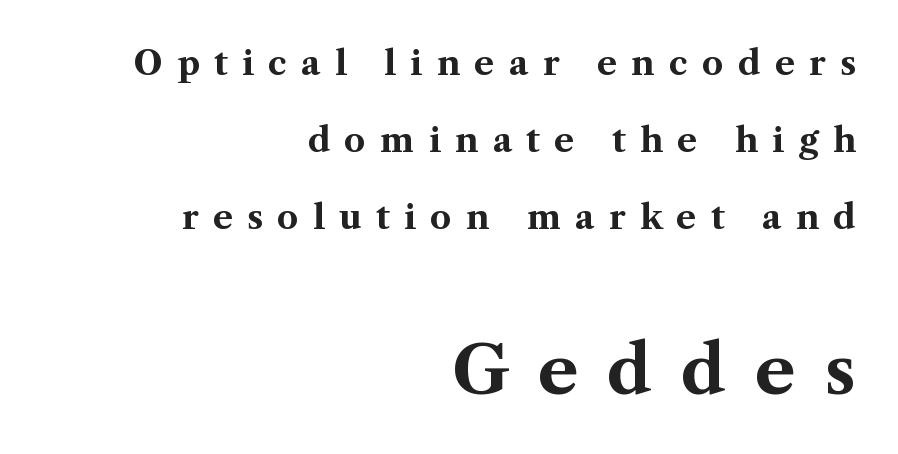
The image shows 68 px bold serif type, upright; set right-aligned, loose line spacing (2.27x), unusually wide letter spacing (+0.42 em), not underlined; the second (bottom) block is 2.0x larger; medium stroke contrast and a medium x-height.
